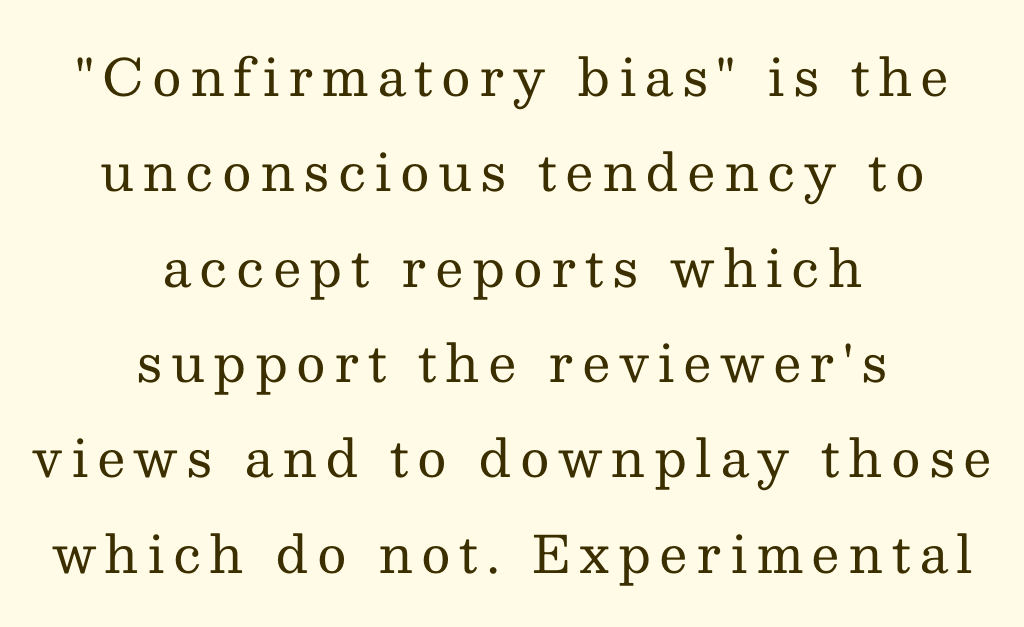
The image shows 51 px regular-weight serif type, upright; set centered, line spacing 1.87x, not underlined; medium stroke contrast and a medium x-height.
